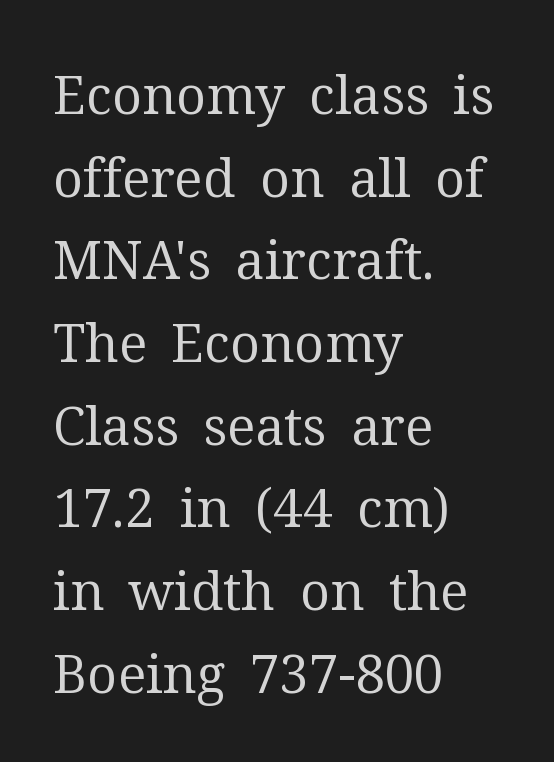
The space directly below the letters is spotless. The rendering uses natural spacing where letterforms have individual widths. The designer went with a serif here, giving each stem small feet. The strokes are not fattened; the text isn't bold. A student would call this left alignment; a typographer would say flush left, rag right.
